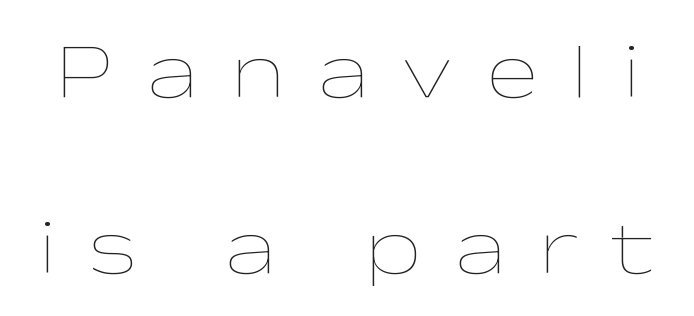
Airy leading. Rendered with straight, roman letterforms. This rendering widens character spacing well past its baseline value. The area under the type is left untouched.
